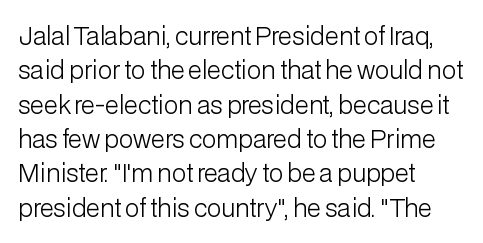
The image shows 24 px text type, upright; set left-aligned, normal line spacing (1.43x), normal letter spacing, not underlined.
